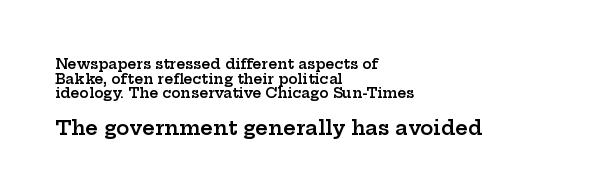
The image shows 20 px text type, upright; set left-aligned, tight line spacing (1.04x), normal letter spacing, not underlined; the second (bottom) block is 1.43x larger.
